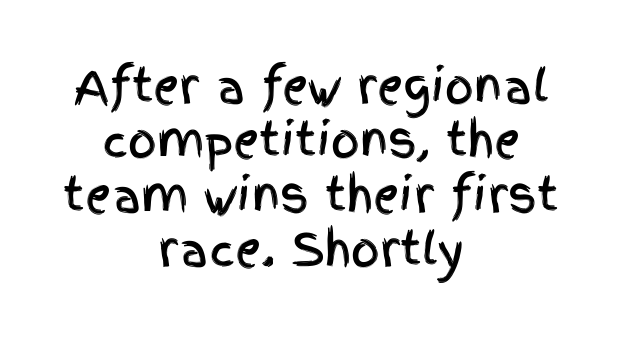
Decoration check: the copy has no underline. Nobody touched the tracking dial on this one. Layout note: lines centered. Ascenders rise straight up at ninety degrees. The characters display no serif detailing; their extremities are plain.
